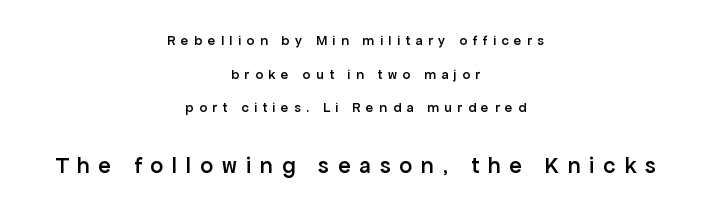
Q: Is the text bold? A: Semi-bold.
Q: Is the text italic (slanted)? A: No, it is upright.
Q: Is the text underlined? A: No.
Q: How is the paragraph aligned? A: Centered.
Q: Is the spacing between letters normal or unusually wide? A: Unusually wide.
Q: Is the spacing between lines tight, normal or loose? A: Loose.
Q: Which block of text is set in a larger size, the first (top) or the second (bottom)? A: The second (bottom) one.
